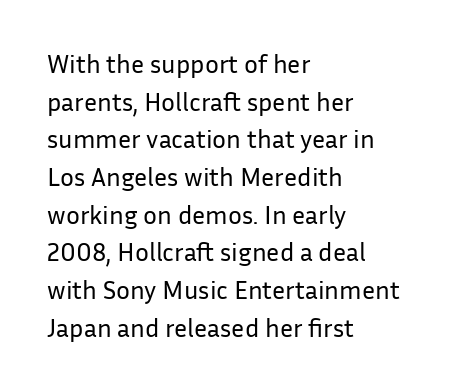
The image shows 26 px text type, upright; set left-aligned, normal line spacing (1.45x), normal letter spacing, not underlined.
